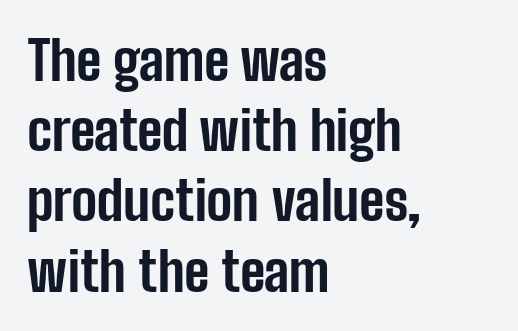
Each new line begins a customary step beneath the previous one. Think of a printed novel: that variable character pitch is what you see here. This is the regular roman posture of the typeface. Quick note: underline off.
